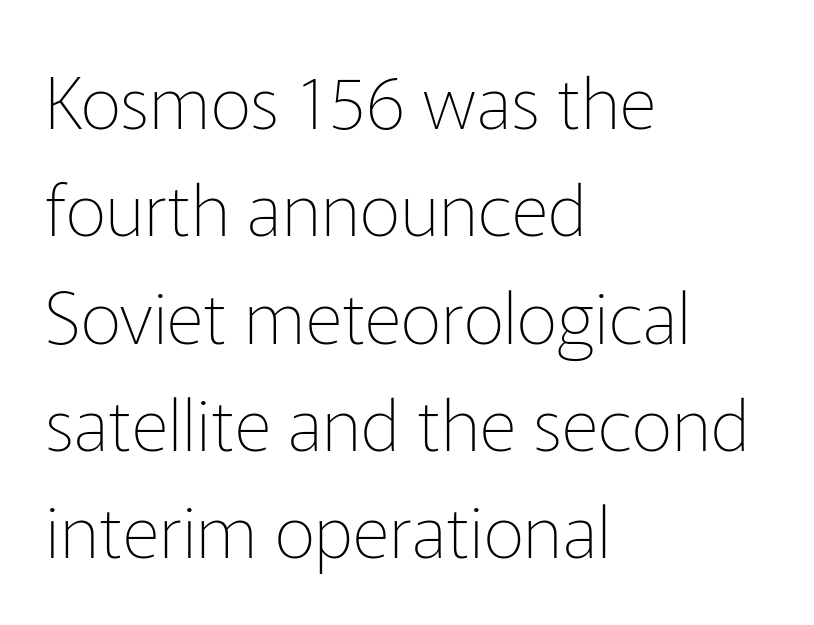
The image shows 72 px thin sans-serif type, upright; set left-aligned, normal line spacing (1.49x), normal letter spacing, not underlined; low stroke contrast and a medium x-height.
